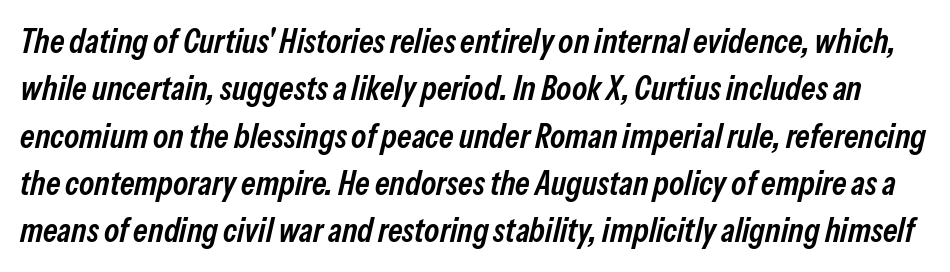
Q: Is the text bold? A: Semi-bold.
Q: Is the text italic (slanted)? A: Yes, it leans right by about 13 degrees.
Q: Is the text underlined? A: No.
Q: Is the spacing between letters normal or unusually wide? A: Normal.
Q: Is the spacing between lines tight, normal or loose? A: Normal.
Q: Width (condensed, normal, or wide)? A: Condensed.
Q: Stroke contrast? A: Low.
Q: x-height? A: Medium.
Q: Monospaced? A: No.
